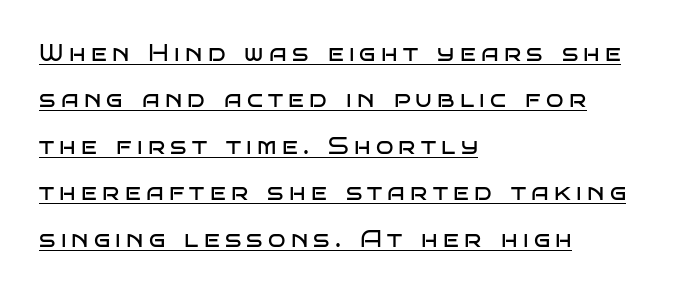
Q: Is the text bold? A: No.
Q: Is the text italic (slanted)? A: No, it is upright.
Q: Is the text underlined? A: Yes.
Q: How is the paragraph aligned? A: Left-aligned.
Q: Is the spacing between letters normal or unusually wide? A: Unusually wide.
Q: Is the spacing between lines tight, normal or loose? A: Loose.
